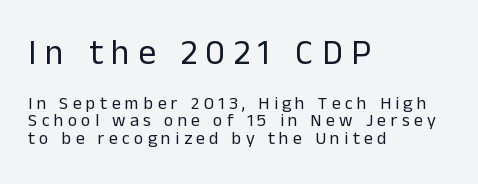
The image shows 35 px regular-weight sans-serif type, upright; set left-aligned, tight line spacing (0.97x), unusually wide letter spacing (+0.24 em), not underlined; the first (top) block is 1.94x larger; low stroke contrast and a medium x-height.
